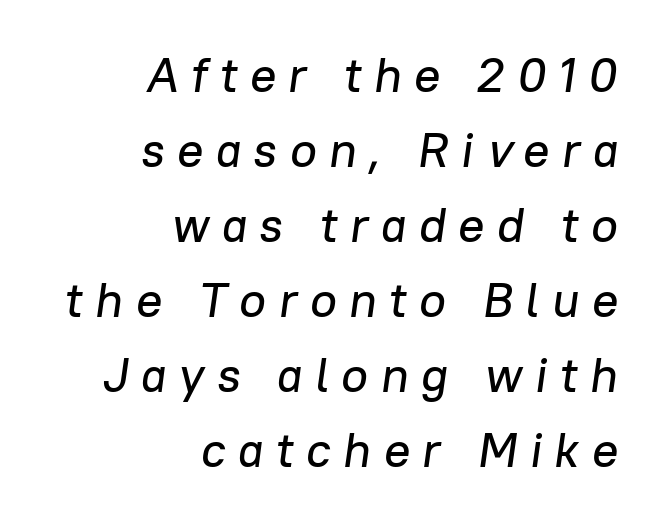
The image shows 49 px text type, italic (leaning right); set right-aligned, normal line spacing (1.53x), unusually wide letter spacing (+0.25 em), not underlined; low stroke contrast and a medium x-height.
